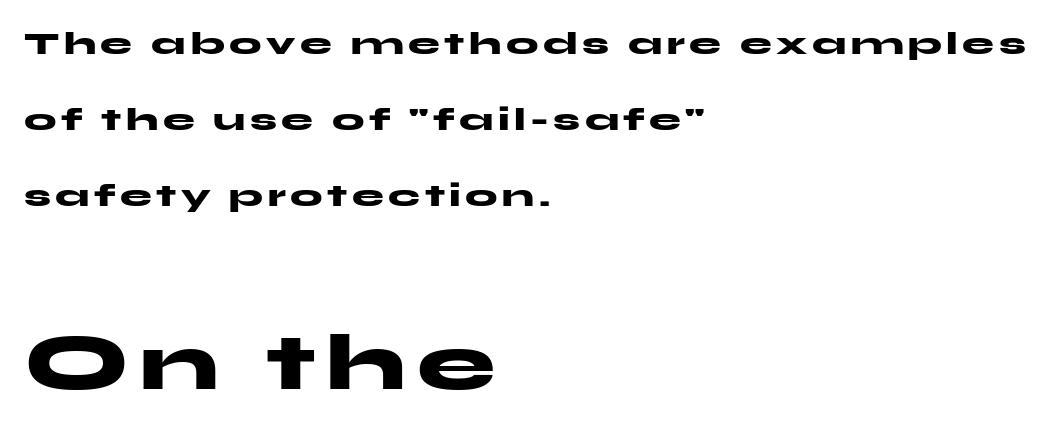
The axis of the letterforms is exactly vertical. The glyphs in this specimen are sans serif. Which chunk is bigger? The second one — the bottom block dwarfs the top. A student would call this left alignment; a typographer would say flush left, rag right. This sample has the flowing, uneven cadence of proportional lettering. Descenders hang freely into open space.
